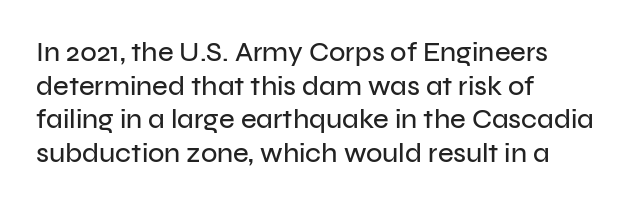
Q: Is the text italic (slanted)? A: No, it is upright.
Q: Is the text underlined? A: No.
Q: How is the paragraph aligned? A: Left-aligned.
Q: Is the spacing between letters normal or unusually wide? A: Normal.
Q: Is the spacing between lines tight, normal or loose? A: Normal.
